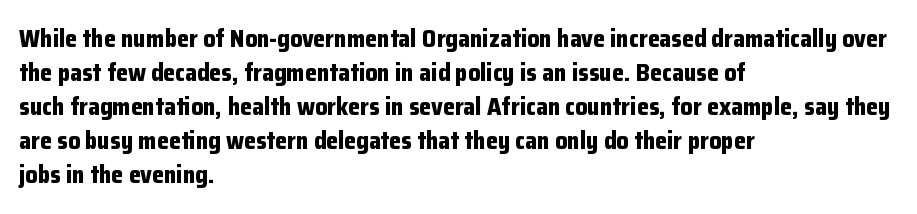
Q: Is the text bold? A: Yes.
Q: Is the text italic (slanted)? A: No, it is upright.
Q: Is the text underlined? A: No.
Q: How is the paragraph aligned? A: Left-aligned.
Q: Is the spacing between letters normal or unusually wide? A: Normal.
Q: Is the spacing between lines tight, normal or loose? A: Normal.
